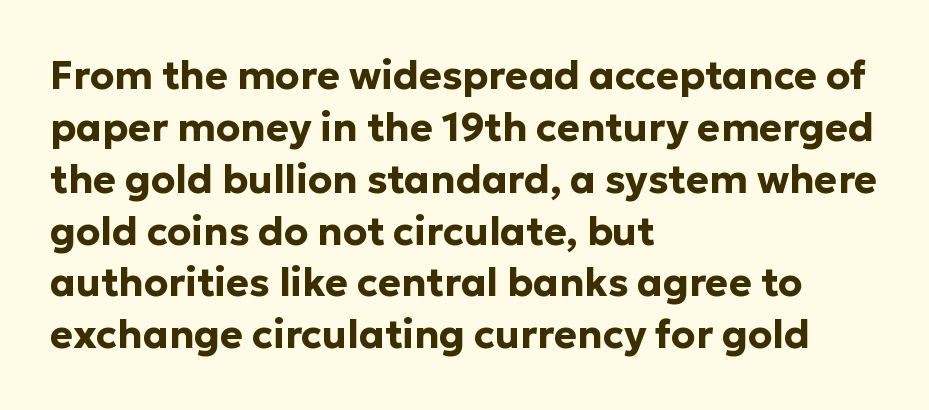
Q: Is the text bold? A: Yes.
Q: Is the text italic (slanted)? A: No, it is upright.
Q: Is the typeface a serif or a sans-serif typeface? A: Sans-serif.
Q: Is the text underlined? A: No.
Q: How is the paragraph aligned? A: Left-aligned.
Q: Is the spacing between letters normal or unusually wide? A: Normal.
Q: Is the spacing between lines tight, normal or loose? A: Normal.
Q: Width (condensed, normal, or wide)? A: Normal.
Q: Stroke contrast? A: Low.
Q: x-height? A: Medium.
Q: Monospaced? A: No.
